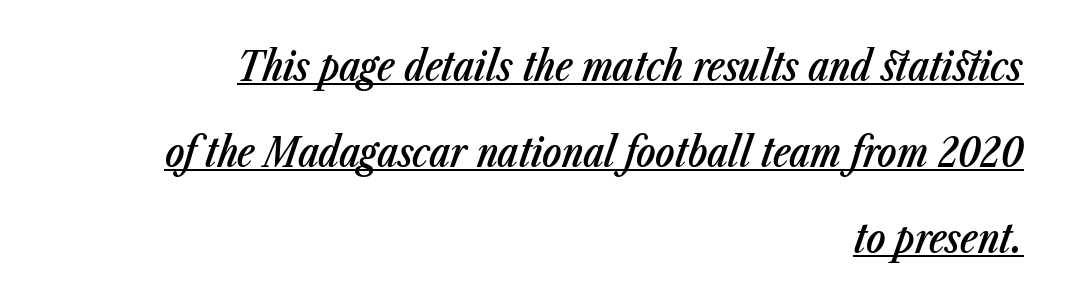
Stroke thickness is moderately raised; the sample reads as semibold. Characters follow at the spacing the type designer built in. Do the characters align in a grid? No, the font is proportional. Does the leading feel generous? Absolutely, it's lavish. Underline: present.
